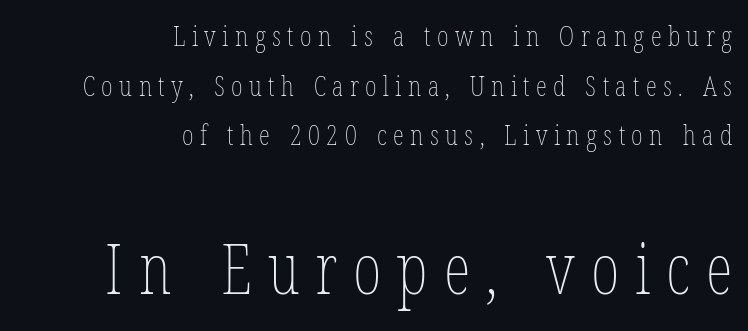
Looks like regular typesetting: each glyph gets only the width it needs. Tracking here is generous; glyphs stand well apart from one another. Look at the glyph heights: the lower group is clearly the bigger setting. Visually the block forms a straight wall on the right and a jagged coastline on the left. A roman cut, with each character standing at attention. The strokes carry an ordinary text weight at most.
